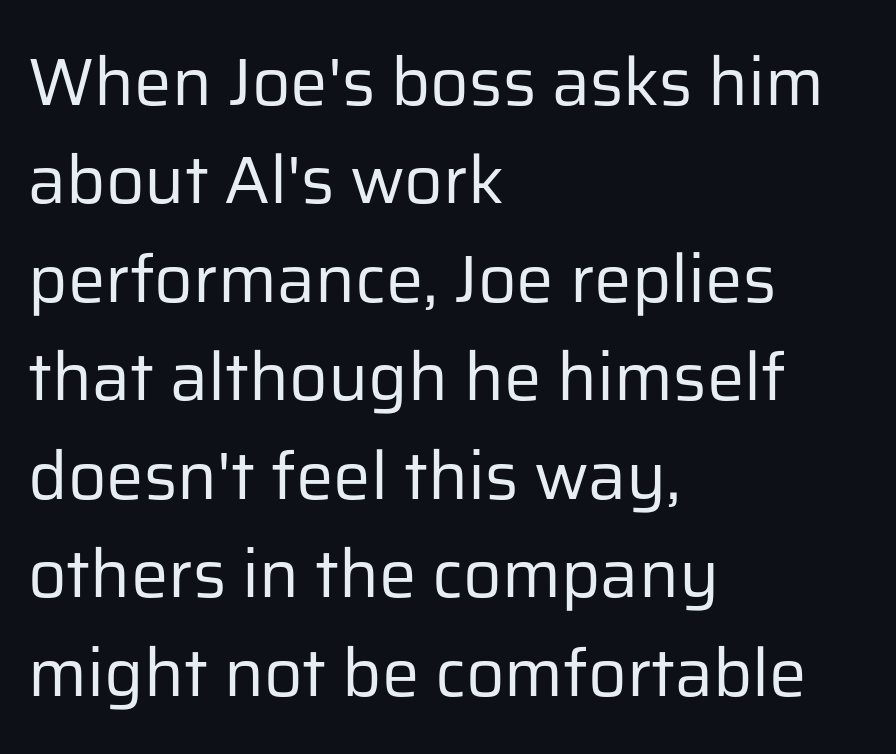
{"serif": "no", "italic": "no", "bold": "no", "weight": "regular", "width": "normal", "stroke_contrast": "low", "x_height": "medium", "monospaced": "no", "underline": "no", "align": "left", "line_spacing": "normal", "line_spacing_ratio": 1.47, "letter_spacing": "normal", "letter_spacing_em": 0.0, "glyph_px": 67}
